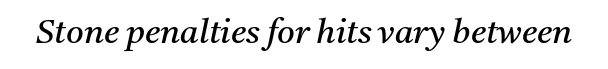
{"serif": "yes", "italic": "yes", "lean": "right", "slant_degrees": 11, "bold": "no", "weight": "regular", "width": "normal", "stroke_contrast": "medium", "x_height": "medium", "monospaced": "no", "underline": "no", "letter_spacing": "normal", "letter_spacing_em": 0.0, "glyph_px": 34}
